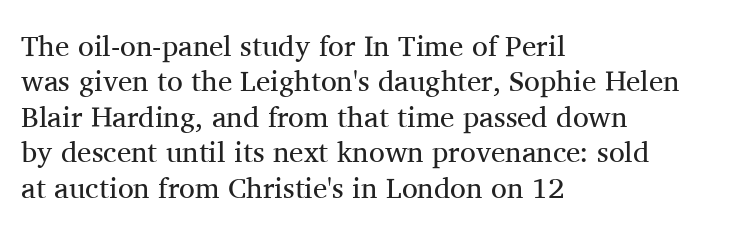
{"serif": "yes", "italic": "no", "bold": "no", "weight": "regular", "width": "normal", "stroke_contrast": "medium", "x_height": "medium", "monospaced": "no", "underline": "no", "align": "left", "line_spacing_ratio": 1.22, "letter_spacing": "normal", "letter_spacing_em": 0.0, "glyph_px": 29}
